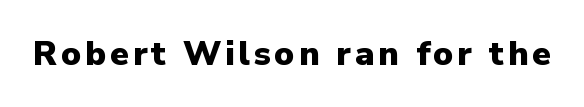
The image shows 34 px heavy sans-serif type, upright; set not underlined; low stroke contrast and a medium x-height.
